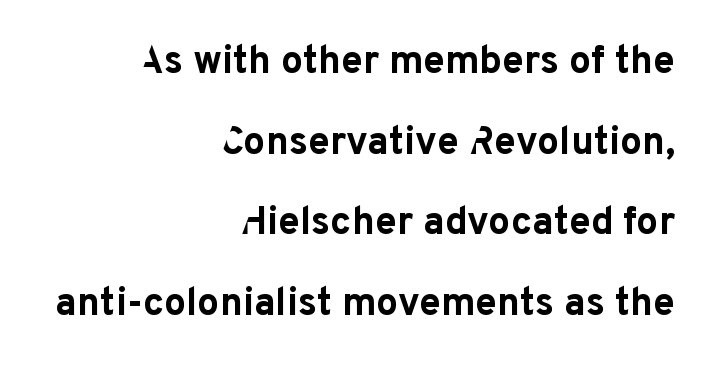
Each new line begins a long way beneath the previous one. Glyph-to-glyph distance matches everyday printed text. Pretty heavy lettering here — definitely bold. The passage shown is typed in a proportional face where columns would drift. Posture: vertical.
